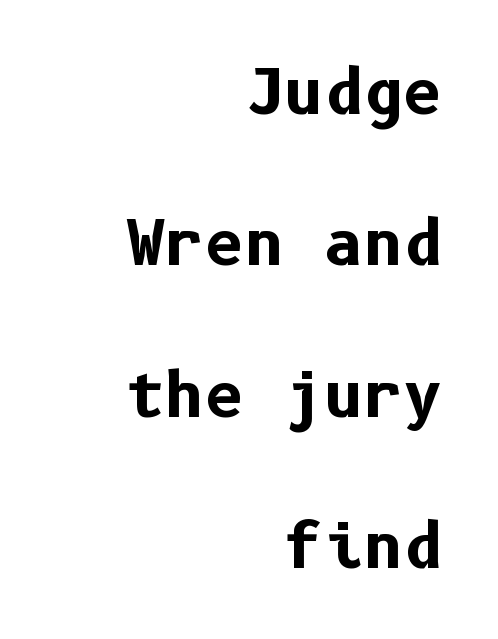
{"serif": "no", "italic": "no", "bold": "yes", "weight": "bold", "width": "normal", "stroke_contrast": "low", "x_height": "medium", "underline": "no", "align": "right", "line_spacing": "loose", "line_spacing_ratio": 2.48, "letter_spacing": "normal", "letter_spacing_em": 0.0, "glyph_px": 61}
